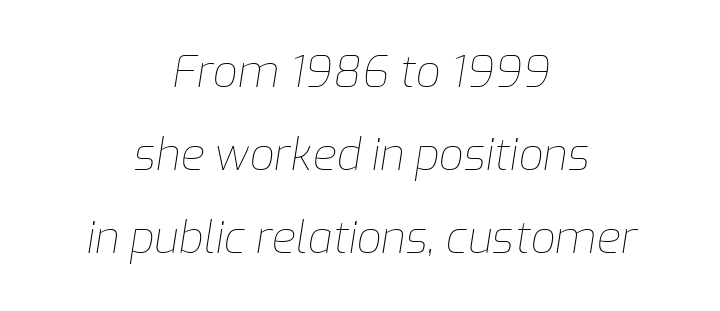
Q: Is the text bold? A: No.
Q: Is the text italic (slanted)? A: Yes, it leans right by about 9 degrees.
Q: Is the text underlined? A: No.
Q: How is the paragraph aligned? A: Centered.
Q: Is the spacing between letters normal or unusually wide? A: Normal.
Q: Width (condensed, normal, or wide)? A: Normal.
Q: Stroke contrast? A: Low.
Q: x-height? A: Medium.
Q: Monospaced? A: No.
